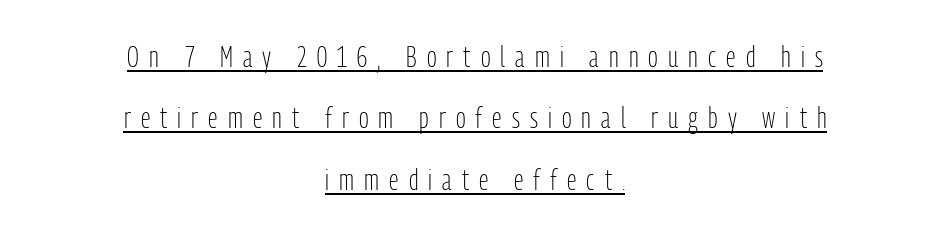
Q: Is the text bold? A: No.
Q: Is the text italic (slanted)? A: No, it is upright.
Q: Is the typeface a serif or a sans-serif typeface? A: Sans-serif.
Q: Is the text underlined? A: Yes.
Q: How is the paragraph aligned? A: Centered.
Q: Is the spacing between letters normal or unusually wide? A: Unusually wide.
Q: Is the spacing between lines tight, normal or loose? A: Loose.
Q: Width (condensed, normal, or wide)? A: Condensed.
Q: Stroke contrast? A: Low.
Q: x-height? A: Medium.
Q: Monospaced? A: No.
